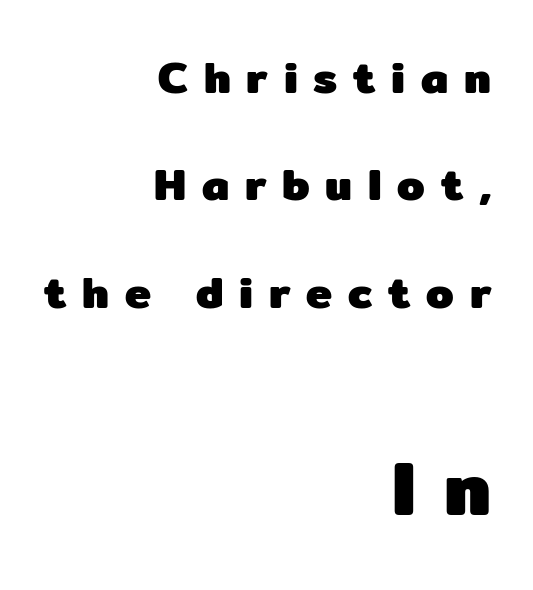
Has an underline been added? It has not. Varying glyph widths throughout — classic text-font behaviour. A typesetter would mark this as roman, not italic. The emphasis by scale lands on block number two, below. Serifs: no, the terminals of the letterforms are clean. A great deal of white space separates one row of letters from the next.
